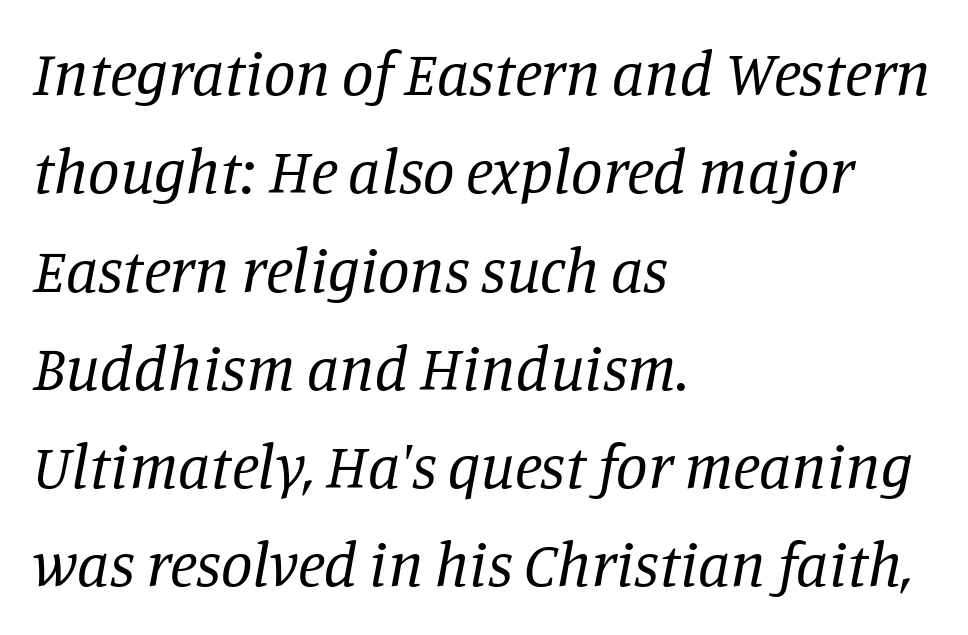
The image shows 63 px regular-weight serif type, italic (leaning right); set left-aligned, normal line spacing (1.56x), normal letter spacing, not underlined; low stroke contrast and a large x-height.
